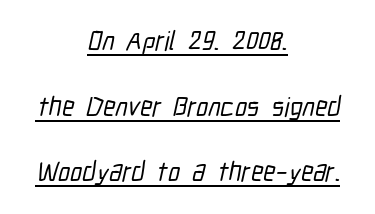
Q: Is the text underlined? A: Yes.
Q: How is the paragraph aligned? A: Centered.
Q: Is the spacing between letters normal or unusually wide? A: Normal.
Q: Is the spacing between lines tight, normal or loose? A: Loose.
